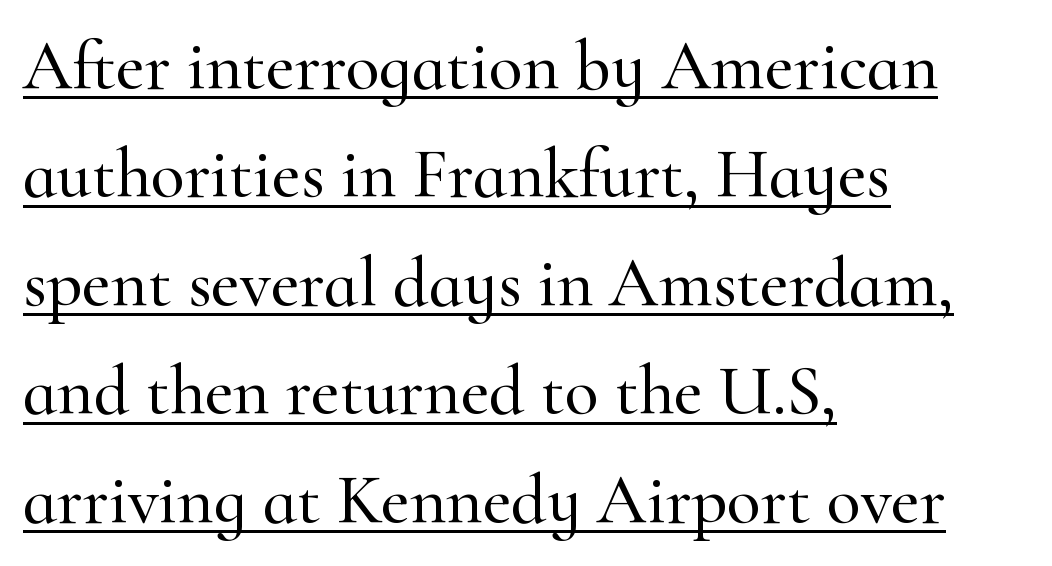
Do the characters align in a grid? No, the font is proportional. Observe the ordinary spacing: letters are neighbours, not strangers. Yep, those are serifs on the letters. Does the copy run flush right? No — it runs flush left.
